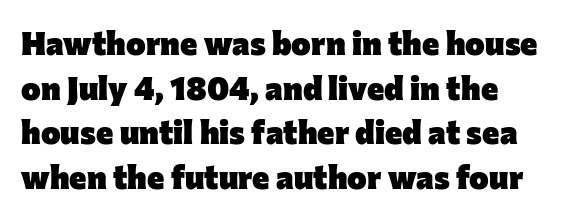
{"serif": "no", "italic": "no", "bold": "yes", "weight": "heavy", "width": "normal", "stroke_contrast": "low", "x_height": "medium", "monospaced": "no", "underline": "no", "align": "left", "line_spacing": "normal", "line_spacing_ratio": 1.35, "letter_spacing": "normal", "letter_spacing_em": 0.0, "glyph_px": 33}
